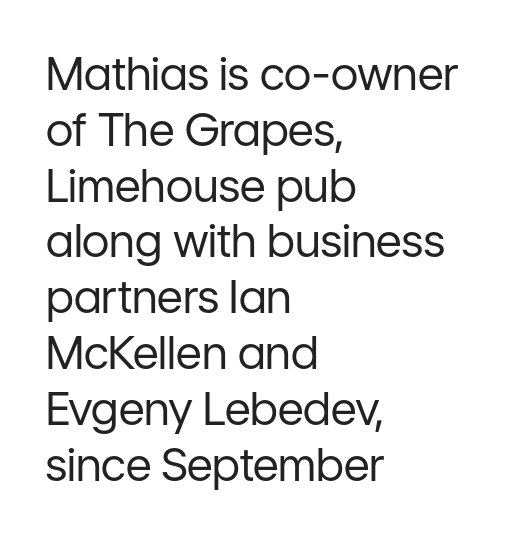
The lettering stays uniformly vertical, giving the passage a roman look. The string is rendered with underlining switched off. Every row of glyphs begins at an identical x-position on the left. Observe the absence of serifs on each vertical stroke in this sample. Unbolded letterforms with no extra heft.
